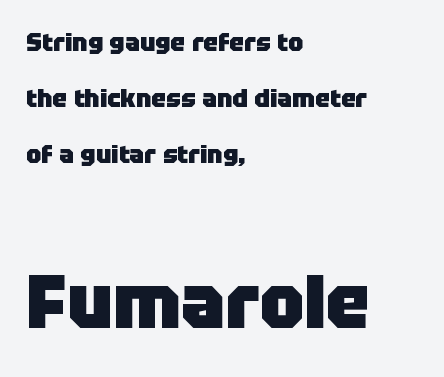
{"serif": "no", "italic": "no", "bold": "yes", "weight": "heavy", "width": "normal", "stroke_contrast": "low", "x_height": "large", "monospaced": "no", "underline": "no", "align": "left", "line_spacing": "loose", "line_spacing_ratio": 2.25, "letter_spacing": "normal", "letter_spacing_em": 0.0, "larger_block": "second", "size_ratio": 2.96, "glyph_px": 74}
